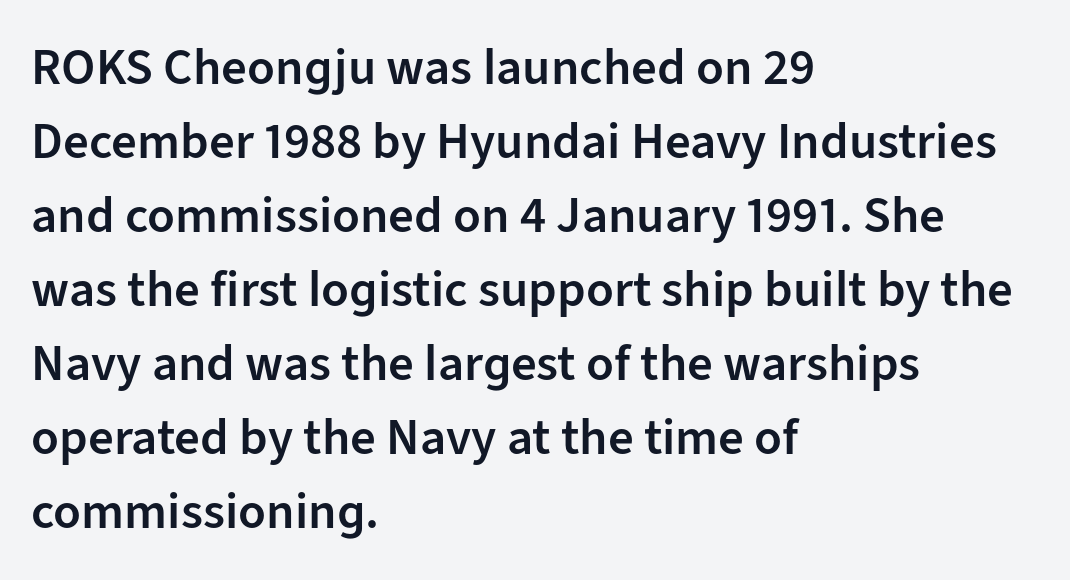
{"serif": "no", "italic": "no", "bold": "semi", "weight": "semibold", "width": "normal", "stroke_contrast": "low", "x_height": "medium", "monospaced": "no", "underline": "no", "align": "left", "line_spacing": "normal", "line_spacing_ratio": 1.45, "letter_spacing": "normal", "letter_spacing_em": 0.0, "glyph_px": 51}
